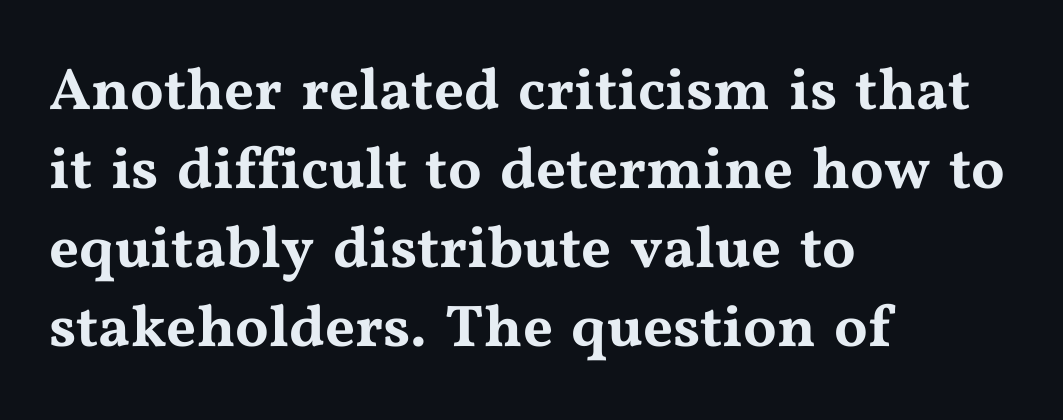
{"serif": "yes", "italic": "no", "width": "wide", "stroke_contrast": "medium", "x_height": "medium", "monospaced": "no", "underline": "no", "align": "left", "line_spacing": "normal", "line_spacing_ratio": 1.34, "letter_spacing": "normal", "letter_spacing_em": 0.0, "glyph_px": 59}
